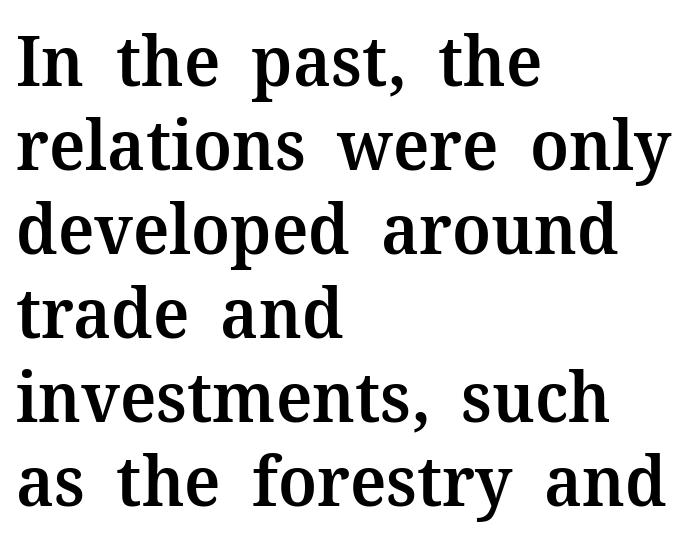
Q: Is the text bold? A: Semi-bold.
Q: Is the text italic (slanted)? A: No, it is upright.
Q: Is the typeface a serif or a sans-serif typeface? A: Serif.
Q: Is the text underlined? A: No.
Q: How is the paragraph aligned? A: Left-aligned.
Q: Is the spacing between letters normal or unusually wide? A: Normal.
Q: Width (condensed, normal, or wide)? A: Normal.
Q: Stroke contrast? A: Medium.
Q: x-height? A: Medium.
Q: Monospaced? A: No.
